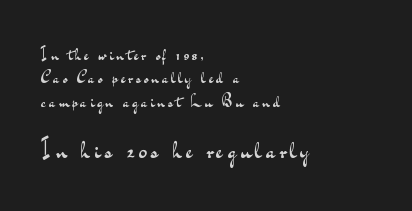
Heft: none added — not bold. Every row of glyphs begins at an identical x-position on the left. Decoration check: the copy has no underline. Normally led — the rows are evenly, conventionally spaced.
